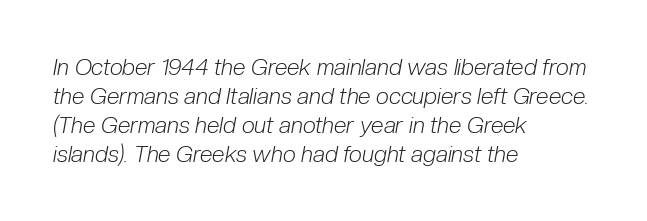
{"italic": "yes", "lean": "right", "slant_degrees": 10, "bold": "no", "underline": "no", "align": "left", "line_spacing": "normal", "line_spacing_ratio": 1.26, "letter_spacing": "normal", "letter_spacing_em": 0.0, "glyph_px": 23}
